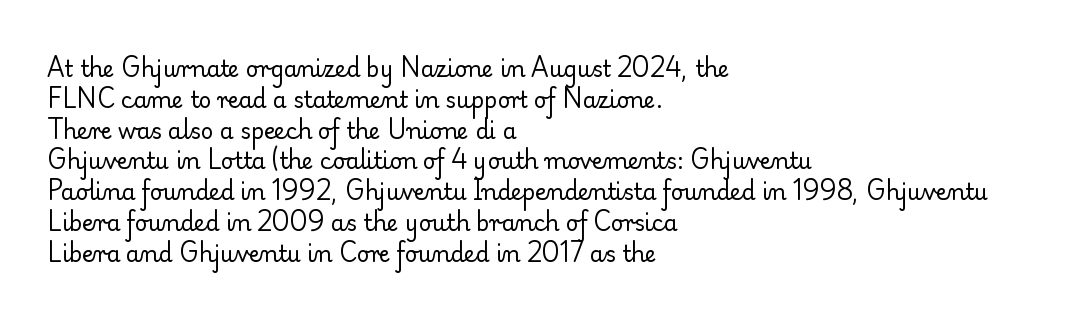
Q: Is the text bold? A: No.
Q: Is the text italic (slanted)? A: No, it is upright.
Q: Is the text underlined? A: No.
Q: How is the paragraph aligned? A: Left-aligned.
Q: Is the spacing between letters normal or unusually wide? A: Normal.
Q: Is the spacing between lines tight, normal or loose? A: Normal.
